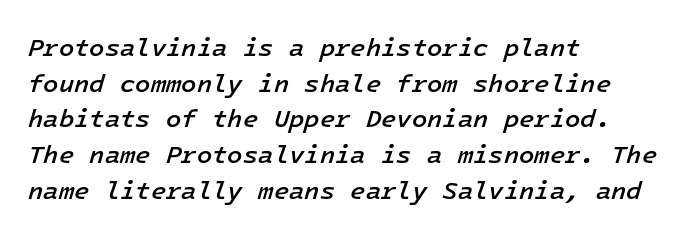
The image shows 25 px text type, italic (leaning right); set left-aligned, normal line spacing (1.43x), normal letter spacing, not underlined.
